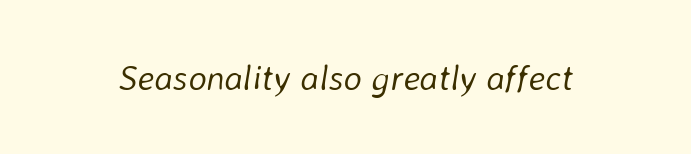
Looks like regular typesetting: each glyph gets only the width it needs. The text carries the slant typical of an italic or oblique font. Tracking value appears to be zero — textbook default spacing. Underlining? Definitely not there. No extra ink here — the face is not bold.
